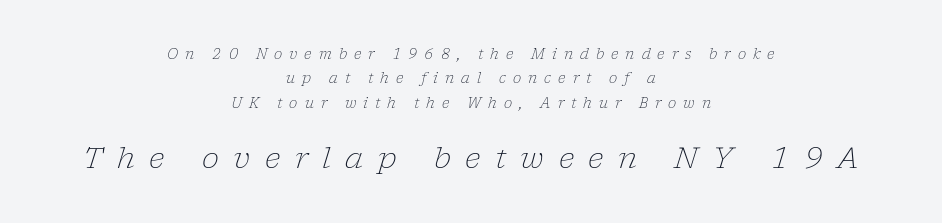
The image shows 29 px light serif type, italic (leaning right); set centered, line spacing 1.75x, unusually wide letter spacing (+0.5 em), not underlined; the second (bottom) block is 2.07x larger; low stroke contrast and a medium x-height.
